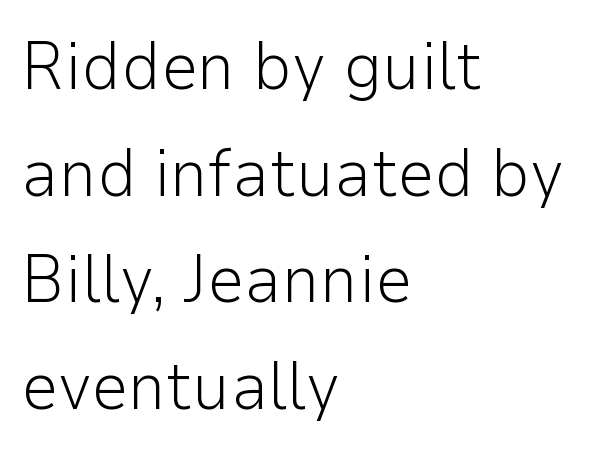
{"serif": "no", "italic": "no", "bold": "no", "weight": "light", "width": "normal", "stroke_contrast": "low", "x_height": "medium", "monospaced": "no", "underline": "no", "align": "left", "line_spacing": "normal", "line_spacing_ratio": 1.59, "letter_spacing": "normal", "letter_spacing_em": 0.0, "glyph_px": 67}
